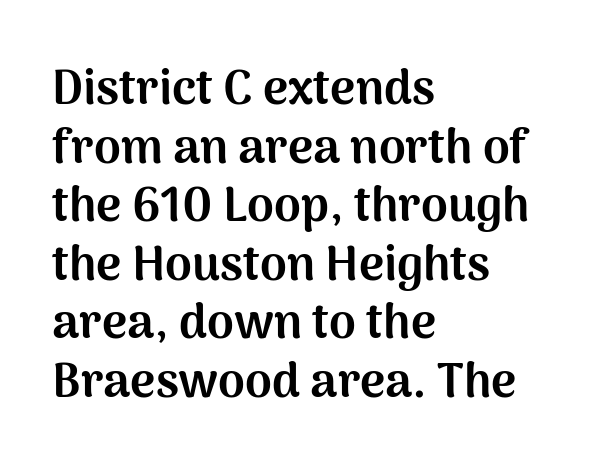
The image shows 48 px bold sans-serif type, upright; set left-aligned, line spacing 1.22x, normal letter spacing, not underlined; medium stroke contrast and a medium x-height.
